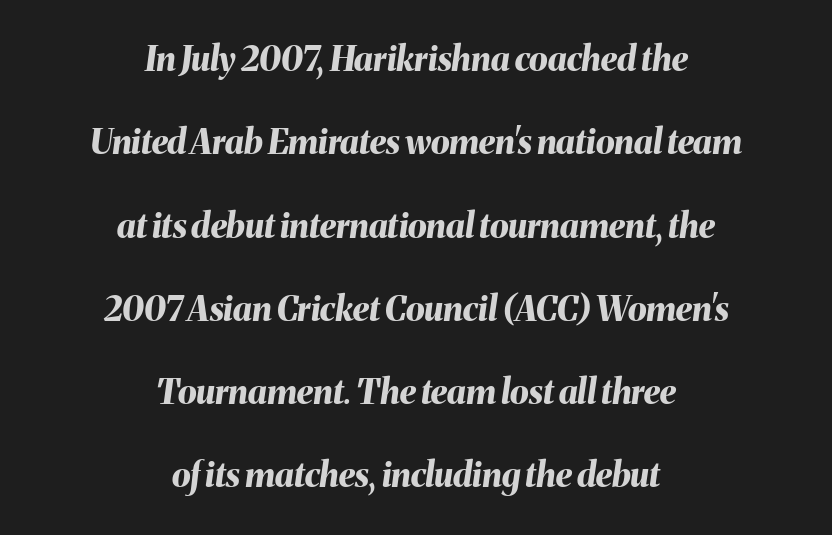
Is the letter spacing exaggerated? No — it looks like the ordinary default. Teacher's note: observe the equal gaps on both sides — that is centered alignment. Loosely led — the rows are spread out. Set as a true bold cut, around the 700 mark.
